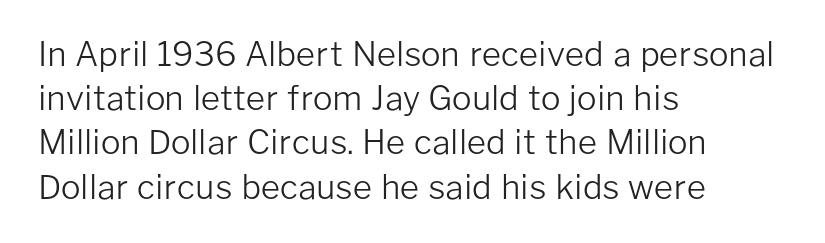
The image shows 33 px light sans-serif type, upright; set left-aligned, normal line spacing (1.34x), normal letter spacing, not underlined; low stroke contrast and a medium x-height.
